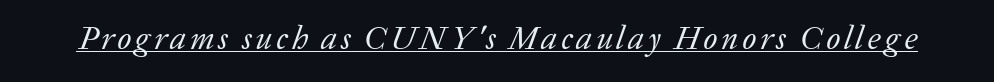
{"serif": "yes", "italic": "yes", "lean": "right", "slant_degrees": 20, "bold": "no", "weight": "regular", "width": "normal", "stroke_contrast": "low", "x_height": "medium", "monospaced": "no", "underline": "yes", "glyph_px": 33}
